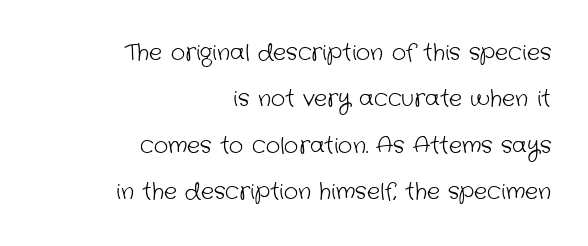
The image shows 22 px text type; set right-aligned, loose line spacing (2.11x), normal letter spacing, not underlined.
